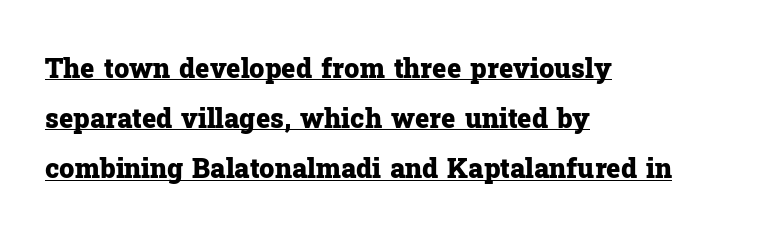
The text block is weighted toward the left margin, trailing off unevenly rightward. Caption: lettering with a line underneath. Short note: letters normally spaced. You'd pick this weight for a headline — it's a proper bold. Notice how the stems are strictly vertical — no italics here.
